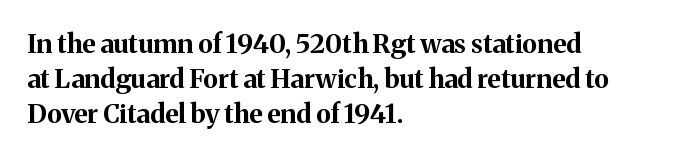
The image shows 26 px bold type, upright; set left-aligned, normal line spacing (1.34x), normal letter spacing, not underlined.
